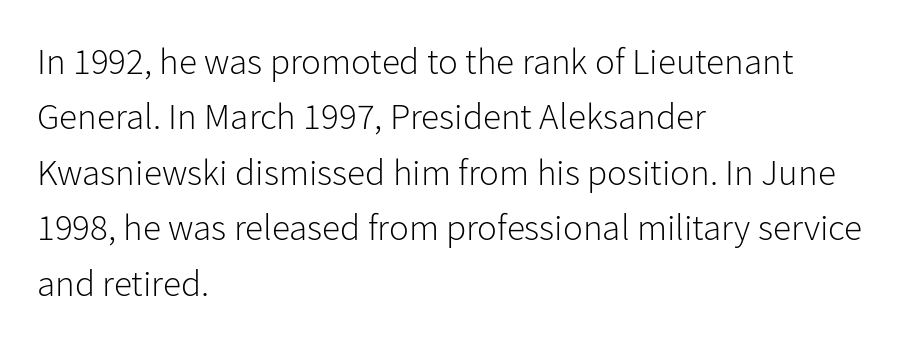
The image shows 37 px light sans-serif type, upright; set left-aligned, normal line spacing (1.5x), normal letter spacing, not underlined; low stroke contrast and a medium x-height.
